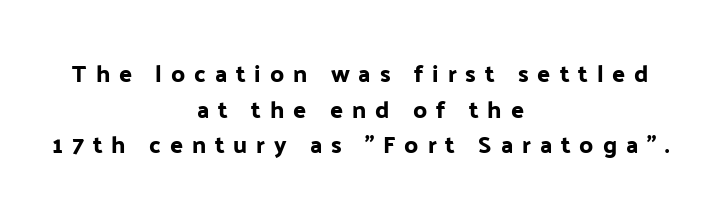
Q: Is the text italic (slanted)? A: No, it is upright.
Q: Is the text underlined? A: No.
Q: How is the paragraph aligned? A: Centered.
Q: Is the spacing between letters normal or unusually wide? A: Unusually wide.
Q: Is the spacing between lines tight, normal or loose? A: Normal.
